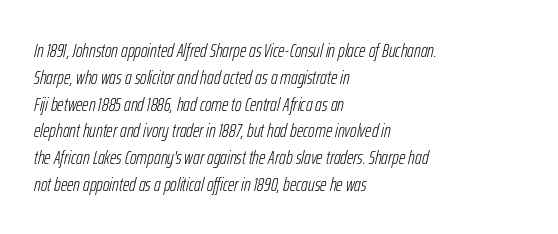
{"italic": "yes", "lean": "right", "slant_degrees": 12, "bold": "no", "underline": "no", "align": "left", "line_spacing": "normal", "line_spacing_ratio": 1.34, "letter_spacing": "normal", "letter_spacing_em": 0.0, "glyph_px": 20}
